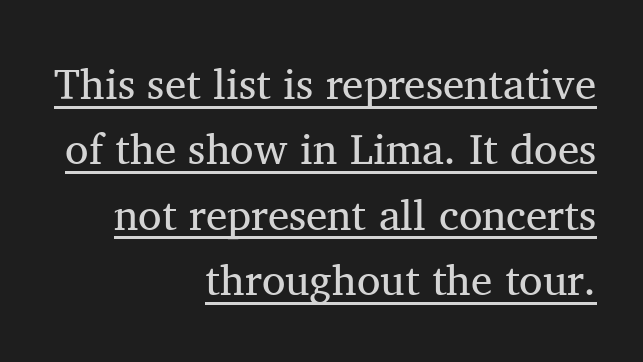
Think of a printed novel: that variable character pitch is what you see here. Look at the tracking — it's just the regular setting, nothing added. The designer went with a serif here, giving each stem small feet. A normal amount of white space separates one row of letters from the next. The sample's only ornament is a line tracing under the words. Heft: none added — not bold.
